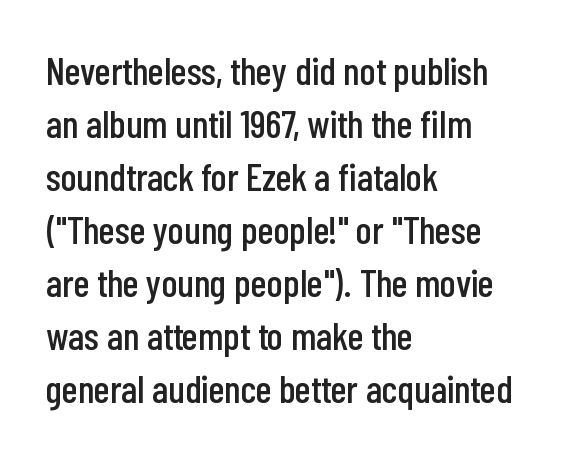
Q: Is the text italic (slanted)? A: No, it is upright.
Q: Is the typeface a serif or a sans-serif typeface? A: Sans-serif.
Q: Is the text underlined? A: No.
Q: How is the paragraph aligned? A: Left-aligned.
Q: Is the spacing between letters normal or unusually wide? A: Normal.
Q: Is the spacing between lines tight, normal or loose? A: Normal.
Q: Width (condensed, normal, or wide)? A: Condensed.
Q: Stroke contrast? A: Low.
Q: x-height? A: Medium.
Q: Monospaced? A: No.
